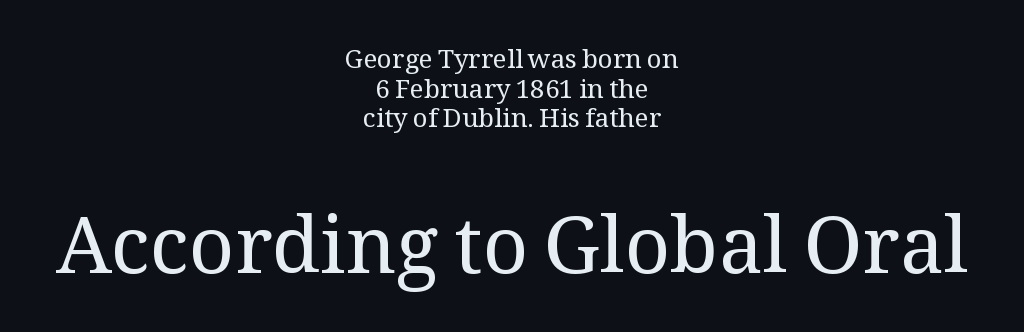
The image shows 79 px regular-weight serif type, upright; set centered, tight line spacing (1.14x), normal letter spacing, not underlined; the second (bottom) block is 3.04x larger; medium stroke contrast and a medium x-height.
